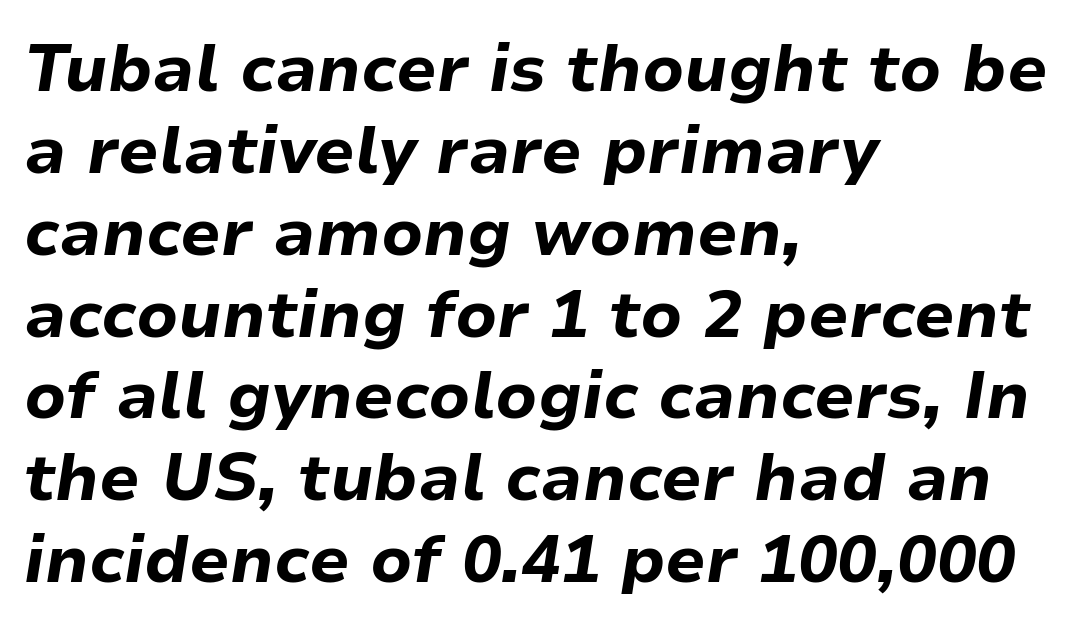
The image shows 66 px bold type, italic (leaning right); set left-aligned, line spacing 1.24x, normal letter spacing, not underlined; low stroke contrast and a medium x-height.
